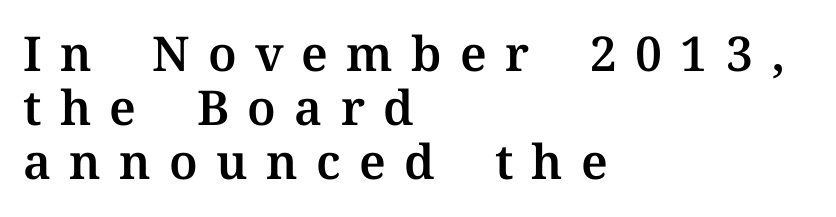
There is plenty of visible air inserted between adjacent glyphs. Notice how the passage keeps a crisp vertical edge on the left only. Type style note: has serifs. It's the straight-up-and-down kind of type. You could not count columns in this text — the font is proportionally spaced. Check the space under the baseline: it is left empty.
